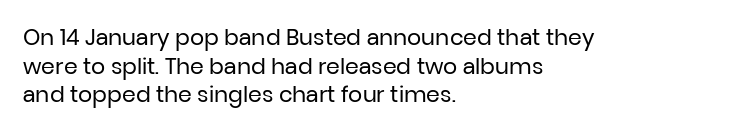
Check the space under the baseline: it is left empty. Characters follow at the spacing the type designer built in. These glyphs show unthickened strokes, regular width or finer. This is the regular roman posture of the typeface. A typesetter would call this leading conventional body-copy spacing. The compositor pushed each line to the left boundary.
